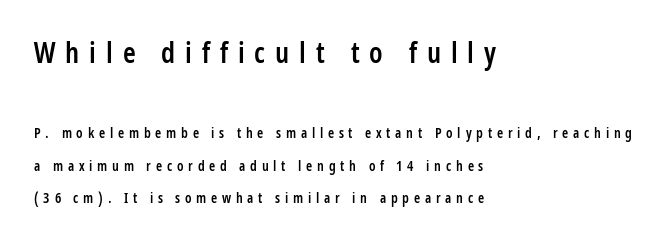
Q: Is the text bold? A: Semi-bold.
Q: Is the text italic (slanted)? A: No, it is upright.
Q: Is the typeface a serif or a sans-serif typeface? A: Sans-serif.
Q: Is the text underlined? A: No.
Q: How is the paragraph aligned? A: Left-aligned.
Q: Is the spacing between letters normal or unusually wide? A: Unusually wide.
Q: Is the spacing between lines tight, normal or loose? A: Loose.
Q: Which block of text is set in a larger size, the first (top) or the second (bottom)? A: The first (top) one.
Q: Width (condensed, normal, or wide)? A: Condensed.
Q: Stroke contrast? A: Low.
Q: x-height? A: Medium.
Q: Monospaced? A: No.
